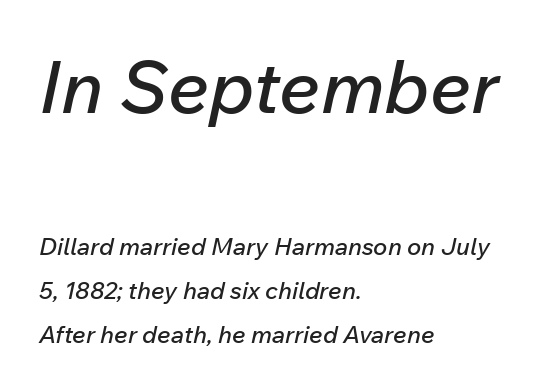
The image shows 73 px text type, italic (leaning right); set left-aligned, line spacing 1.82x, normal letter spacing, not underlined; the first (top) block is 3.04x larger; low stroke contrast and a medium x-height.
